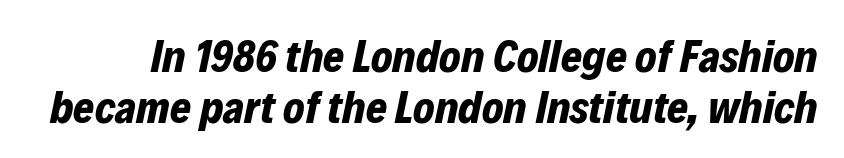
This is heavy type, rendered in bold. The type is set solid horizontally, with unmodified tracking. Character widths vary here, with narrow letters taking less room than wide ones. Only glyphs here, with clear space below each row.
